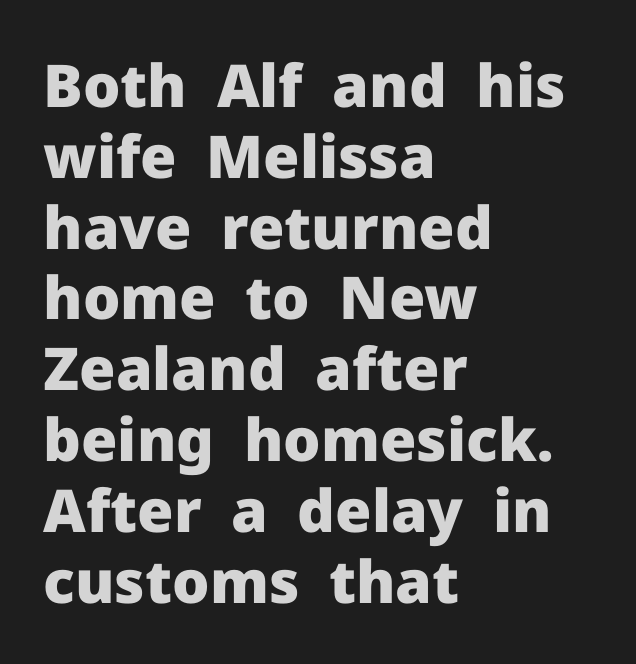
Q: Is the text bold? A: Yes.
Q: Is the text italic (slanted)? A: No, it is upright.
Q: Is the typeface a serif or a sans-serif typeface? A: Sans-serif.
Q: Is the text underlined? A: No.
Q: How is the paragraph aligned? A: Left-aligned.
Q: Is the spacing between letters normal or unusually wide? A: Normal.
Q: Width (condensed, normal, or wide)? A: Normal.
Q: Stroke contrast? A: Low.
Q: x-height? A: Medium.
Q: Monospaced? A: No.
